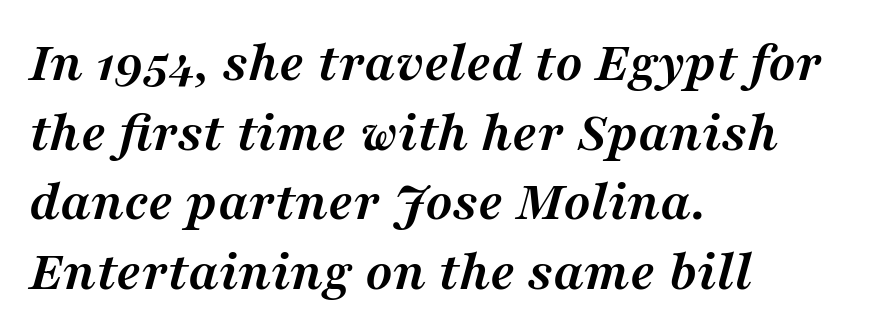
Q: Is the text bold? A: Yes.
Q: Is the text italic (slanted)? A: Yes, it leans right by about 16 degrees.
Q: Is the typeface a serif or a sans-serif typeface? A: Serif.
Q: Is the text underlined? A: No.
Q: How is the paragraph aligned? A: Left-aligned.
Q: Is the spacing between letters normal or unusually wide? A: Normal.
Q: Width (condensed, normal, or wide)? A: Normal.
Q: Stroke contrast? A: Medium.
Q: x-height? A: Medium.
Q: Monospaced? A: No.
